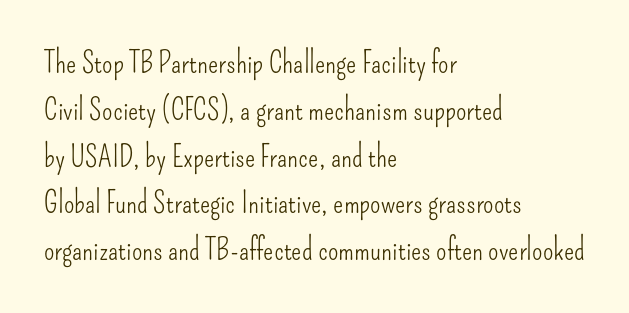
A bare baseline throughout the passage. Classification — sans serif. Compared with typical paragraphs, the rows here are spaced about the same. A typesetter would mark this as roman, not italic. The rendering uses natural spacing where letterforms have individual widths. Nothing unusual about the tracking: characters are spaced as the font intends.
